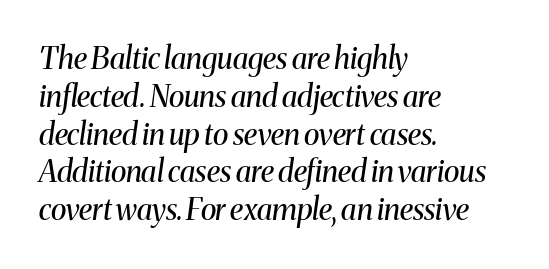
The image shows 30 px regular-weight serif type, italic (leaning right); set left-aligned, normal line spacing (1.26x), normal letter spacing, not underlined; medium stroke contrast and a medium x-height.
